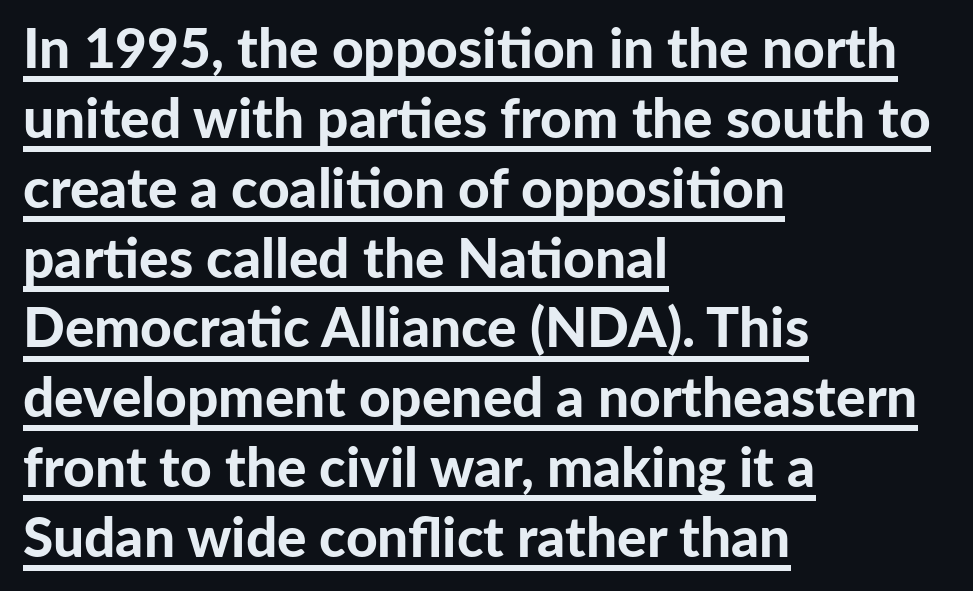
Q: Is the text bold? A: Yes.
Q: Is the text italic (slanted)? A: No, it is upright.
Q: Is the typeface a serif or a sans-serif typeface? A: Sans-serif.
Q: Is the text underlined? A: Yes.
Q: How is the paragraph aligned? A: Left-aligned.
Q: Is the spacing between letters normal or unusually wide? A: Normal.
Q: Is the spacing between lines tight, normal or loose? A: Normal.
Q: Width (condensed, normal, or wide)? A: Normal.
Q: Stroke contrast? A: Low.
Q: x-height? A: Medium.
Q: Monospaced? A: No.
